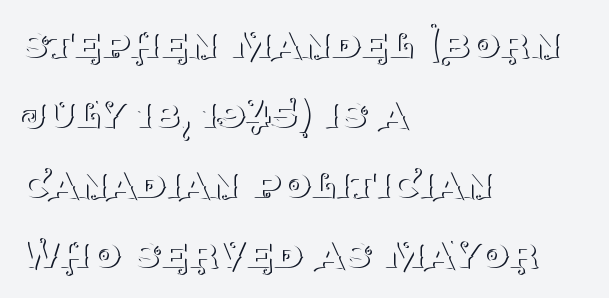
The rendering uses a moderate line-height, typical for paragraphs. Left-aligned paragraph, ragged on the right. Note the varied advance widths — an 'i' is clearly narrower than an 'm'. The letters stand straight up with perfectly vertical stems. You could call the tracking neutral — neither tight nor loose.
